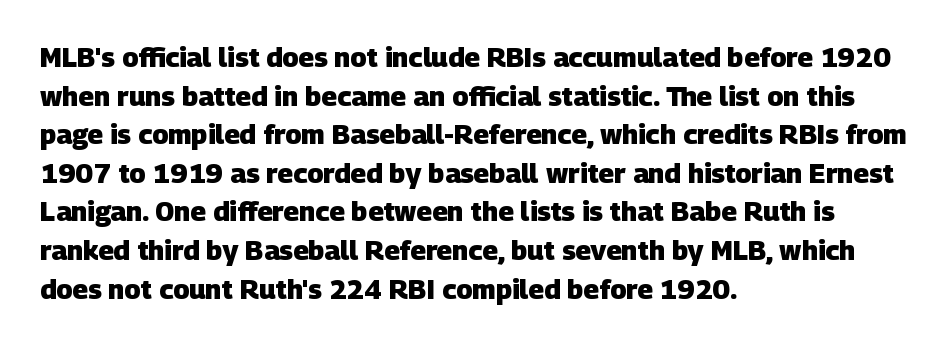
The image shows 27 px bold type; set left-aligned, normal line spacing (1.43x), normal letter spacing, not underlined.
